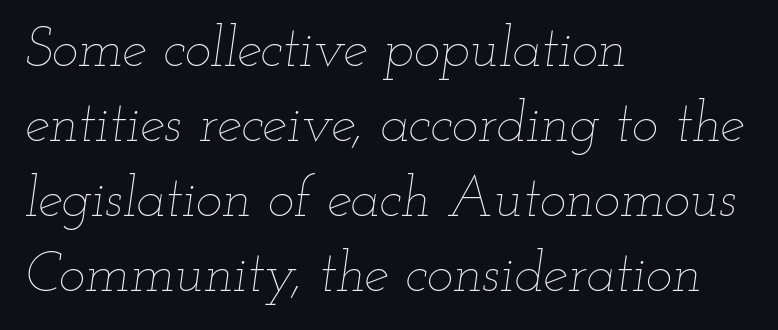
This reads as an unemphasized weight, regular at the heaviest. The rendering applies a slant to the glyphs. You could call the tracking neutral — neither tight nor loose. You could not count columns in this text — the font is proportionally spaced.
